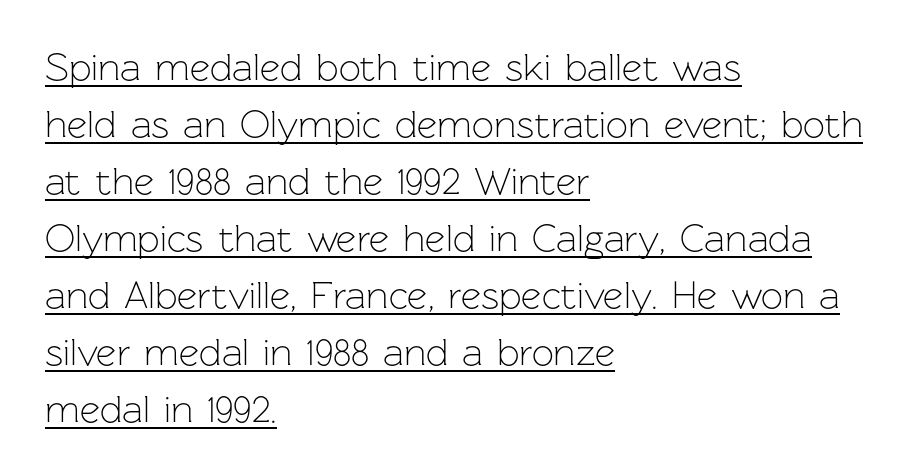
Q: Is the text bold? A: No.
Q: Is the text italic (slanted)? A: No, it is upright.
Q: Is the typeface a serif or a sans-serif typeface? A: Sans-serif.
Q: Is the text underlined? A: Yes.
Q: How is the paragraph aligned? A: Left-aligned.
Q: Is the spacing between letters normal or unusually wide? A: Normal.
Q: Is the spacing between lines tight, normal or loose? A: Normal.
Q: Width (condensed, normal, or wide)? A: Normal.
Q: Stroke contrast? A: Low.
Q: x-height? A: Medium.
Q: Monospaced? A: No.
